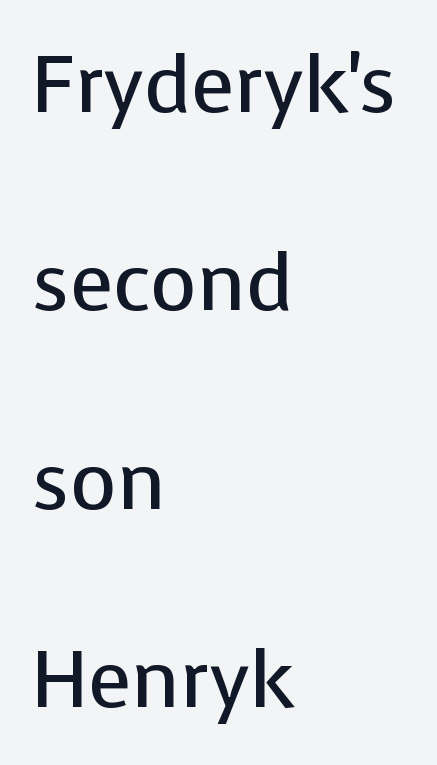
Q: Is the text bold? A: No.
Q: Is the text italic (slanted)? A: No, it is upright.
Q: Is the typeface a serif or a sans-serif typeface? A: Sans-serif.
Q: Is the text underlined? A: No.
Q: How is the paragraph aligned? A: Left-aligned.
Q: Is the spacing between letters normal or unusually wide? A: Normal.
Q: Is the spacing between lines tight, normal or loose? A: Loose.
Q: Width (condensed, normal, or wide)? A: Normal.
Q: Stroke contrast? A: Low.
Q: x-height? A: Medium.
Q: Monospaced? A: No.
